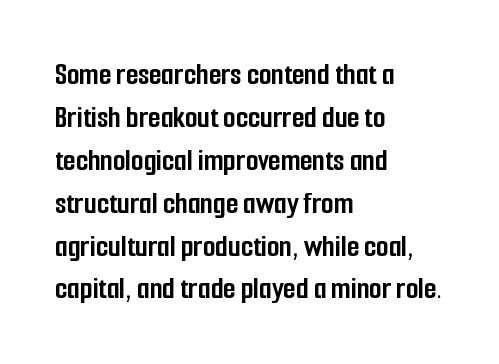
Q: Is the text bold? A: Yes.
Q: Is the text italic (slanted)? A: No, it is upright.
Q: Is the typeface a serif or a sans-serif typeface? A: Sans-serif.
Q: Is the text underlined? A: No.
Q: How is the paragraph aligned? A: Left-aligned.
Q: Is the spacing between letters normal or unusually wide? A: Normal.
Q: Is the spacing between lines tight, normal or loose? A: Normal.
Q: Width (condensed, normal, or wide)? A: Condensed.
Q: Stroke contrast? A: Low.
Q: x-height? A: Medium.
Q: Monospaced? A: No.
